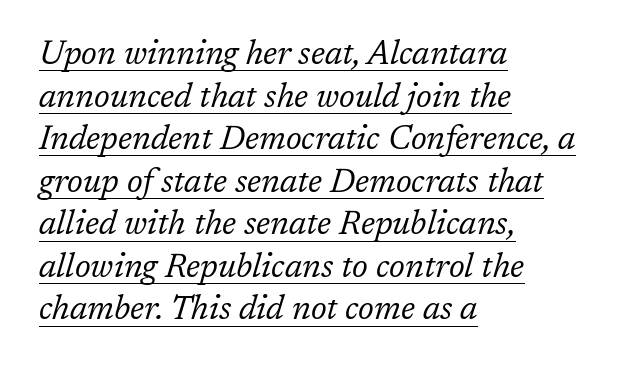
The image shows 33 px regular-weight serif type, italic (leaning right); set left-aligned, normal line spacing (1.29x), normal letter spacing, underlined; low stroke contrast and a medium x-height.
